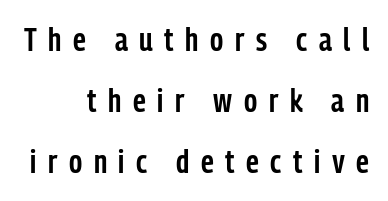
Q: Is the text bold? A: Semi-bold.
Q: Is the text italic (slanted)? A: No, it is upright.
Q: Is the typeface a serif or a sans-serif typeface? A: Sans-serif.
Q: Is the text underlined? A: No.
Q: How is the paragraph aligned? A: Right-aligned.
Q: Is the spacing between letters normal or unusually wide? A: Unusually wide.
Q: Width (condensed, normal, or wide)? A: Condensed.
Q: Stroke contrast? A: Low.
Q: x-height? A: Medium.
Q: Monospaced? A: No.
